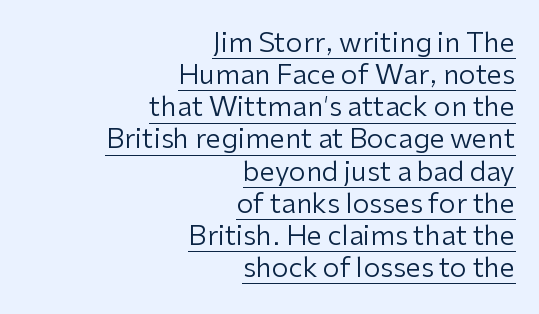
How are the letters spaced? Ordinarily, with no added tracking. These characters rest on top of a visible drawn line. Posture: vertical. Heaviness? Minimal to ordinary, like unemphasized prose.
